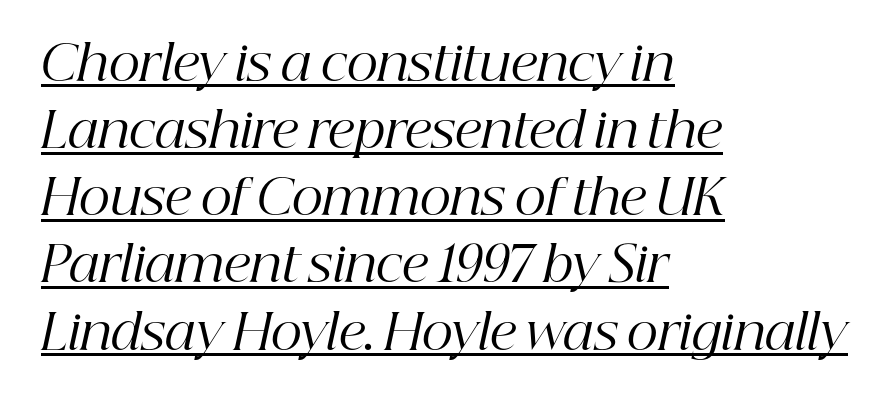
{"serif": "yes", "italic": "yes", "lean": "right", "slant_degrees": 12, "bold": "no", "weight": "regular", "width": "normal", "stroke_contrast": "high", "x_height": "medium", "monospaced": "no", "underline": "yes", "align": "left", "line_spacing": "normal", "line_spacing_ratio": 1.37, "letter_spacing": "normal", "letter_spacing_em": 0.0, "glyph_px": 49}
